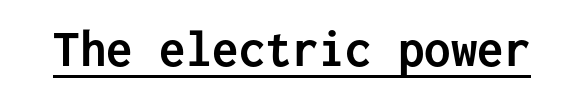
Regarding serifs, this sample does without them. The letters are bold, with thick, heavy strokes. Caption: lettering with a line underneath. Fixed-width glyphs throughout — classic coding-font behaviour.
